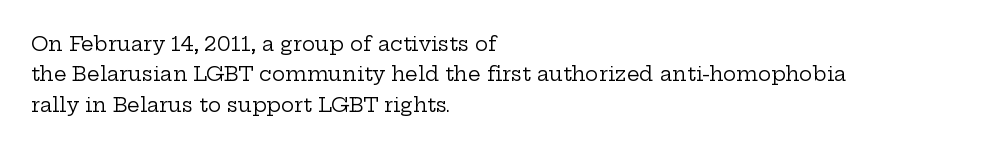
{"italic": "no", "bold": "no", "underline": "no", "align": "left", "line_spacing": "normal", "line_spacing_ratio": 1.52, "letter_spacing": "normal", "letter_spacing_em": 0.0, "glyph_px": 20}
